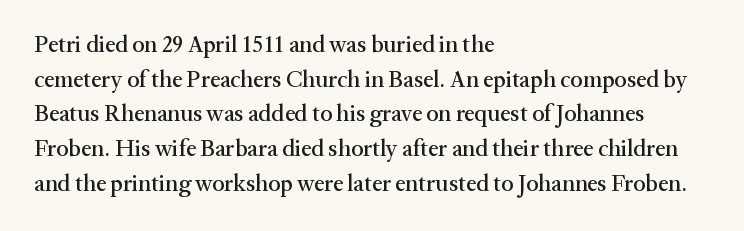
Q: Is the text italic (slanted)? A: No, it is upright.
Q: Is the text underlined? A: No.
Q: How is the paragraph aligned? A: Left-aligned.
Q: Is the spacing between letters normal or unusually wide? A: Normal.
Q: Is the spacing between lines tight, normal or loose? A: Normal.
